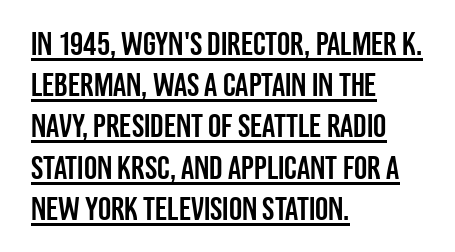
Q: Is the text italic (slanted)? A: No, it is upright.
Q: Is the typeface a serif or a sans-serif typeface? A: Sans-serif.
Q: Is the text underlined? A: Yes.
Q: How is the paragraph aligned? A: Left-aligned.
Q: Is the spacing between letters normal or unusually wide? A: Normal.
Q: Is the spacing between lines tight, normal or loose? A: Normal.
Q: Width (condensed, normal, or wide)? A: Condensed.
Q: Stroke contrast? A: Low.
Q: x-height? A: Large.
Q: Monospaced? A: No.
